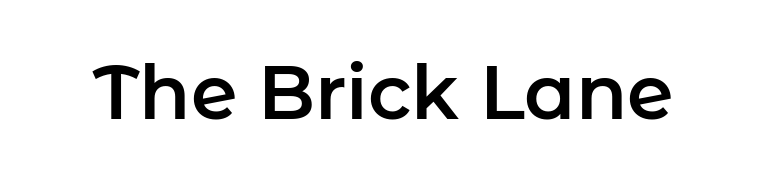
{"serif": "no", "italic": "no", "width": "normal", "stroke_contrast": "low", "x_height": "medium", "monospaced": "no", "underline": "no", "letter_spacing": "normal", "letter_spacing_em": 0.0, "glyph_px": 75}
